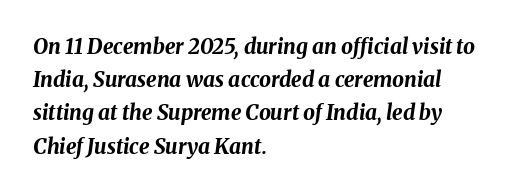
{"italic": "yes", "lean": "right", "slant_degrees": 8, "bold": "yes", "underline": "no", "align": "left", "line_spacing": "normal", "line_spacing_ratio": 1.58, "letter_spacing": "normal", "letter_spacing_em": 0.0, "glyph_px": 21}
